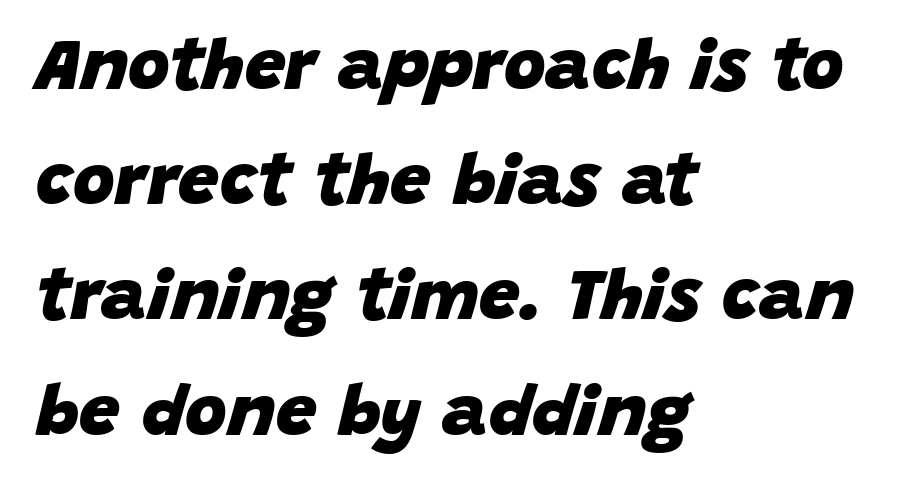
{"italic": "yes", "lean": "right", "slant_degrees": 15, "bold": "yes", "weight": "heavy", "width": "normal", "stroke_contrast": "low", "x_height": "large", "monospaced": "no", "underline": "no", "align": "left", "line_spacing": "normal", "line_spacing_ratio": 1.6, "letter_spacing": "normal", "letter_spacing_em": 0.0, "glyph_px": 72}
